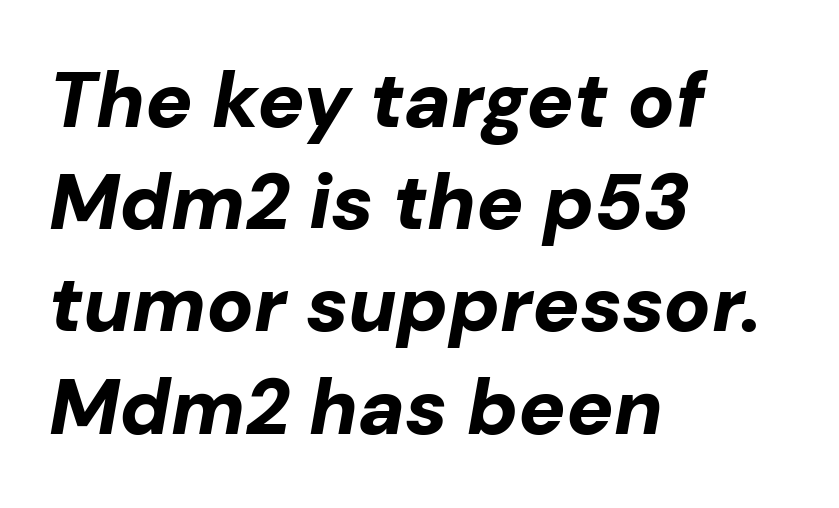
Q: Is the text bold? A: Yes.
Q: Is the text italic (slanted)? A: Yes, it leans right by about 10 degrees.
Q: Is the text underlined? A: No.
Q: How is the paragraph aligned? A: Left-aligned.
Q: Is the spacing between letters normal or unusually wide? A: Normal.
Q: Is the spacing between lines tight, normal or loose? A: Normal.
Q: Width (condensed, normal, or wide)? A: Normal.
Q: Stroke contrast? A: Low.
Q: x-height? A: Medium.
Q: Monospaced? A: No.
